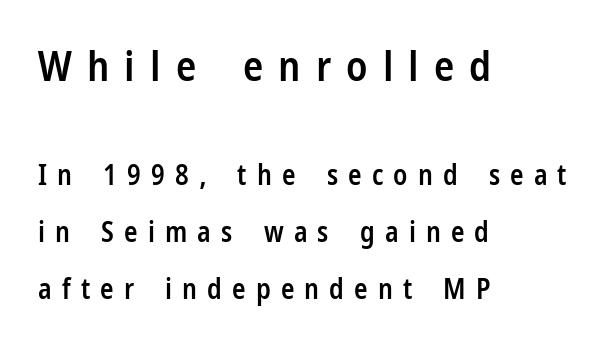
Q: Is the text bold? A: Semi-bold.
Q: Is the text italic (slanted)? A: No, it is upright.
Q: Is the typeface a serif or a sans-serif typeface? A: Sans-serif.
Q: Is the text underlined? A: No.
Q: How is the paragraph aligned? A: Left-aligned.
Q: Is the spacing between letters normal or unusually wide? A: Unusually wide.
Q: Is the spacing between lines tight, normal or loose? A: Loose.
Q: Which block of text is set in a larger size, the first (top) or the second (bottom)? A: The first (top) one.
Q: Width (condensed, normal, or wide)? A: Condensed.
Q: Stroke contrast? A: Low.
Q: x-height? A: Medium.
Q: Monospaced? A: No.
